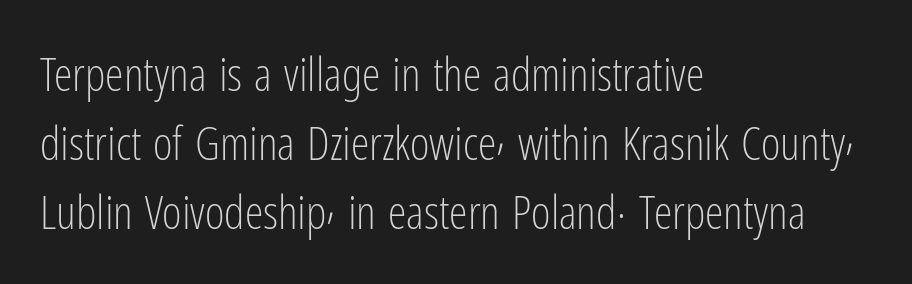
Q: Is the text bold? A: No.
Q: Is the text italic (slanted)? A: No, it is upright.
Q: Is the typeface a serif or a sans-serif typeface? A: Sans-serif.
Q: Is the text underlined? A: No.
Q: How is the paragraph aligned? A: Left-aligned.
Q: Is the spacing between letters normal or unusually wide? A: Normal.
Q: Is the spacing between lines tight, normal or loose? A: Normal.
Q: Width (condensed, normal, or wide)? A: Condensed.
Q: Stroke contrast? A: Low.
Q: x-height? A: Medium.
Q: Monospaced? A: No.
